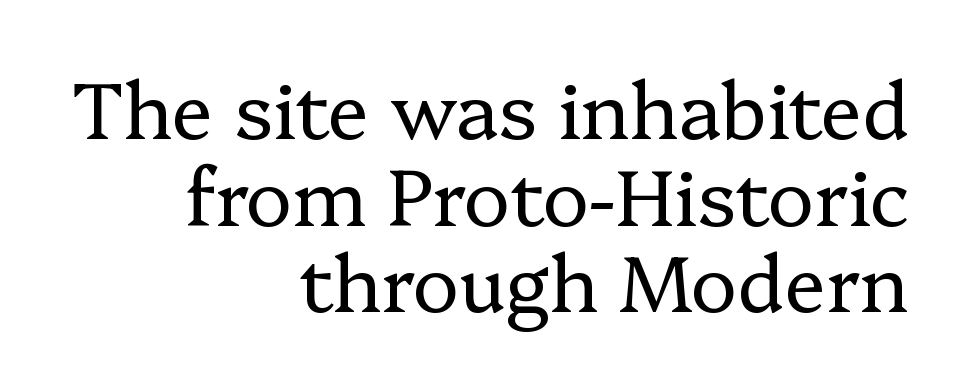
This sample uses an upright cut, with every glyph sitting square on the baseline. The lines are quadded right. Spacing verdict: proportional, widths tailored to each character. This sample uses a serif face. Descender tails drop into unmarked territory.
